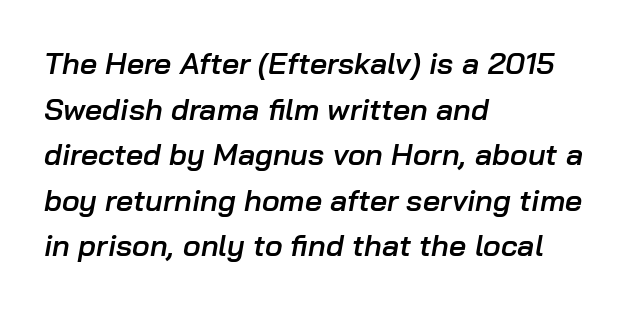
Q: Is the text bold? A: Semi-bold.
Q: Is the text italic (slanted)? A: Yes, it leans right by about 10 degrees.
Q: Is the text underlined? A: No.
Q: How is the paragraph aligned? A: Left-aligned.
Q: Is the spacing between letters normal or unusually wide? A: Normal.
Q: Is the spacing between lines tight, normal or loose? A: Normal.
Q: Width (condensed, normal, or wide)? A: Normal.
Q: Stroke contrast? A: Low.
Q: x-height? A: Medium.
Q: Monospaced? A: No.
